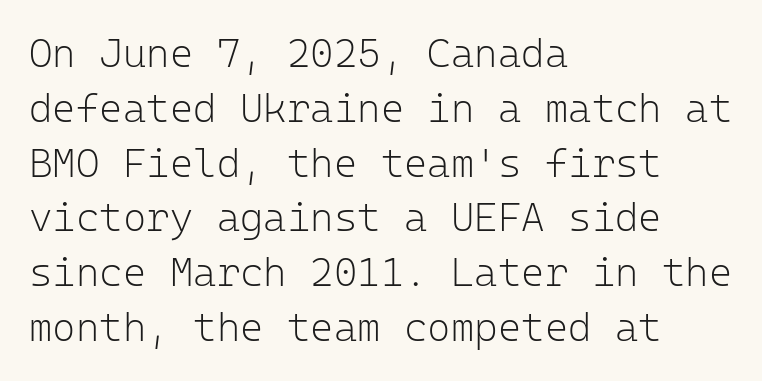
The image shows 40 px light sans-serif type, upright, monospaced; set left-aligned, normal line spacing (1.37x), normal letter spacing, not underlined; low stroke contrast and a medium x-height.
